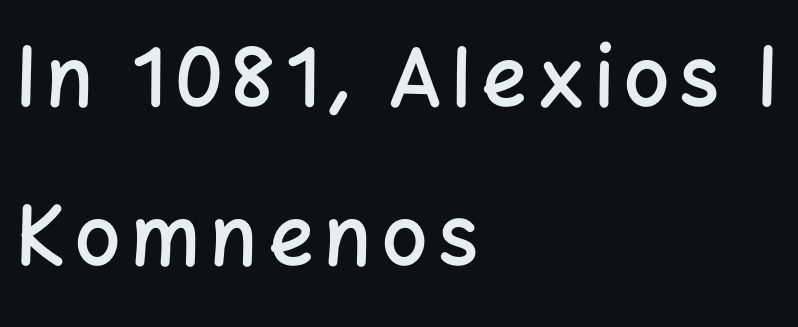
Q: Is the text bold? A: Semi-bold.
Q: Is the text italic (slanted)? A: No, it is upright.
Q: Is the typeface a serif or a sans-serif typeface? A: Sans-serif.
Q: Is the text underlined? A: No.
Q: How is the paragraph aligned? A: Left-aligned.
Q: Is the spacing between lines tight, normal or loose? A: Loose.
Q: Width (condensed, normal, or wide)? A: Normal.
Q: Stroke contrast? A: Low.
Q: x-height? A: Medium.
Q: Monospaced? A: No.
